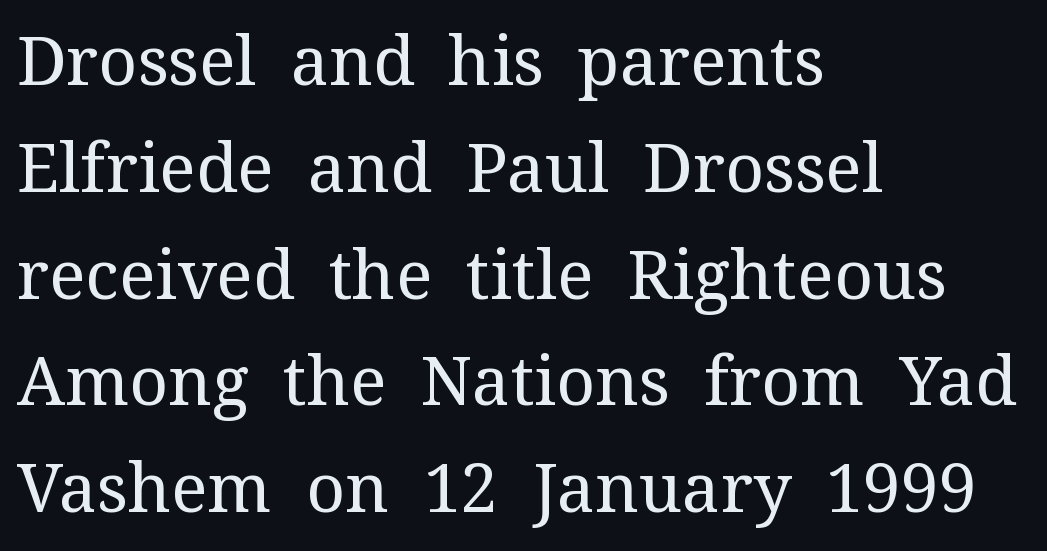
The image shows 68 px regular-weight serif type, upright; set left-aligned, normal line spacing (1.57x), normal letter spacing, not underlined; medium stroke contrast and a medium x-height.
